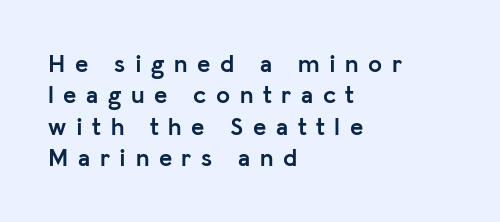
{"italic": "no", "bold": "yes", "underline": "no", "align": "left", "line_spacing": "normal", "line_spacing_ratio": 1.26, "letter_spacing": "wide", "letter_spacing_em": 0.38, "glyph_px": 25}
